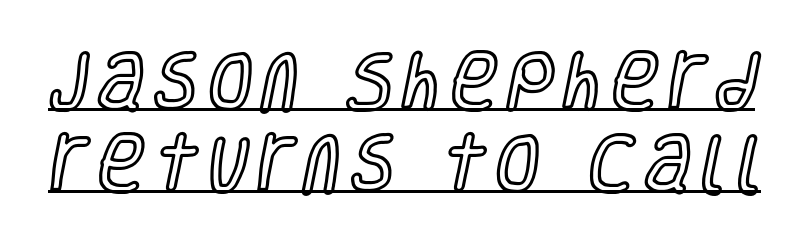
The image shows 63 px condensed type; set normal line spacing (1.3x), underlined; a large x-height.
